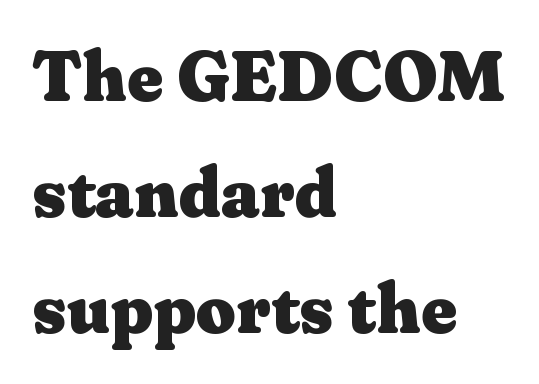
The rag falls on the right side of this text block. The rendering uses a moderate line-height, typical for paragraphs. I'd call this a serif setting — the letters wear small feet. Typesetter's note: full bold, strokes at maximum text heaviness. Do the characters align in a grid? No, the font is proportional.
